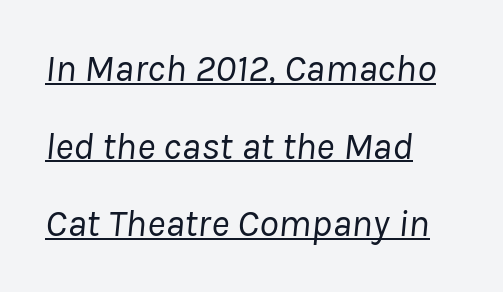
Q: Is the text bold? A: No.
Q: Is the text italic (slanted)? A: Yes, it leans right by about 8 degrees.
Q: Is the text underlined? A: Yes.
Q: How is the paragraph aligned? A: Left-aligned.
Q: Is the spacing between letters normal or unusually wide? A: Normal.
Q: Is the spacing between lines tight, normal or loose? A: Loose.
Q: Width (condensed, normal, or wide)? A: Normal.
Q: Stroke contrast? A: Low.
Q: x-height? A: Medium.
Q: Monospaced? A: No.
